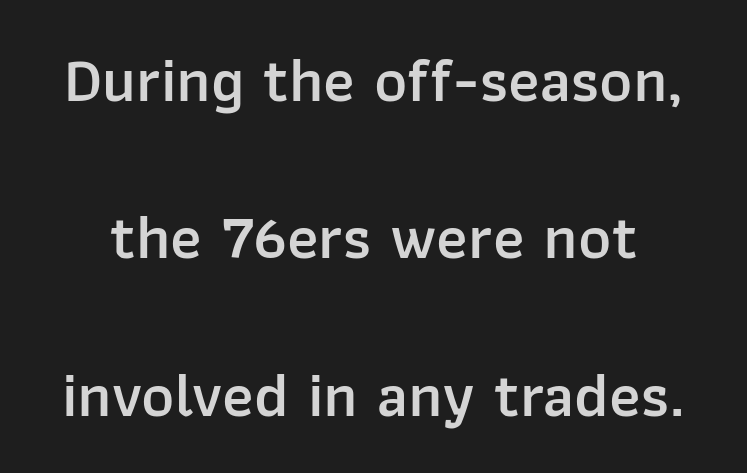
{"serif": "no", "italic": "no", "bold": "semi", "weight": "semibold", "width": "normal", "stroke_contrast": "low", "x_height": "medium", "monospaced": "no", "underline": "no", "line_spacing": "loose", "line_spacing_ratio": 2.5, "letter_spacing": "normal", "letter_spacing_em": 0.0, "glyph_px": 63}
